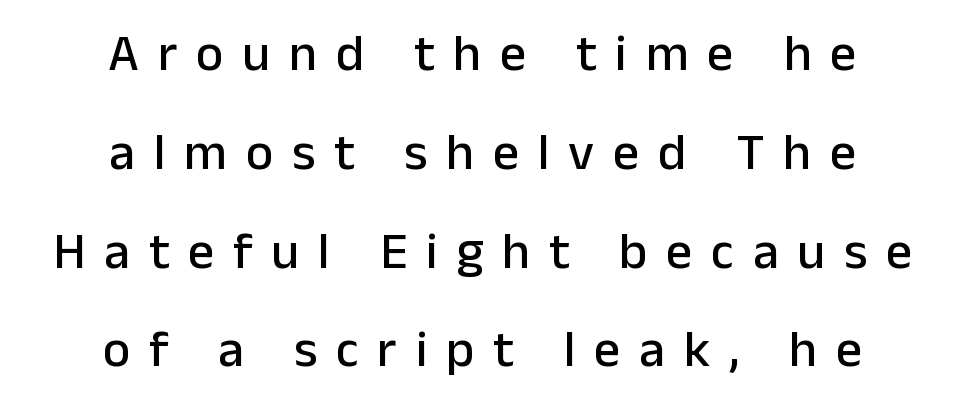
Q: Is the text italic (slanted)? A: No, it is upright.
Q: Is the typeface a serif or a sans-serif typeface? A: Sans-serif.
Q: Is the text underlined? A: No.
Q: How is the paragraph aligned? A: Centered.
Q: Is the spacing between letters normal or unusually wide? A: Unusually wide.
Q: Is the spacing between lines tight, normal or loose? A: Loose.
Q: Width (condensed, normal, or wide)? A: Normal.
Q: Stroke contrast? A: Low.
Q: x-height? A: Medium.
Q: Monospaced? A: No.
